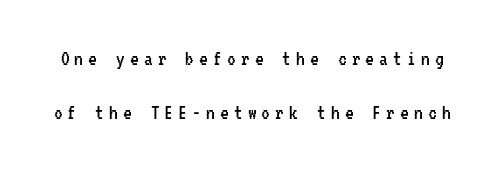
Students, note that the glyphs here are deliberately spaced far apart. The lettering stays uniformly vertical, giving the passage a roman look. Unbolded letterforms with no extra heft. Baseline-to-baseline distance is far greater than the letter height. Glance below the letters and you will spot only blank space.
